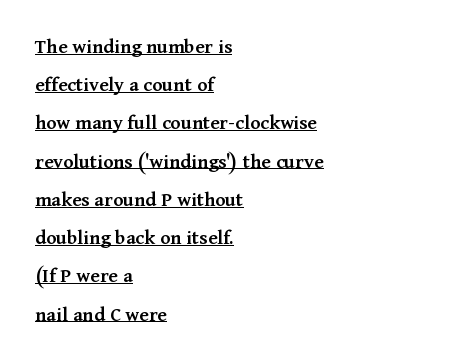
Horizontally, the lines are justified to the leading edge only. You can see a thin bar hugging the bottom of the glyphs. The lettering stays uniformly vertical, giving the passage a roman look. Is the letter spacing exaggerated? No — it looks like the ordinary default. The characters look somewhat weighty, a semibold short of true bold.
